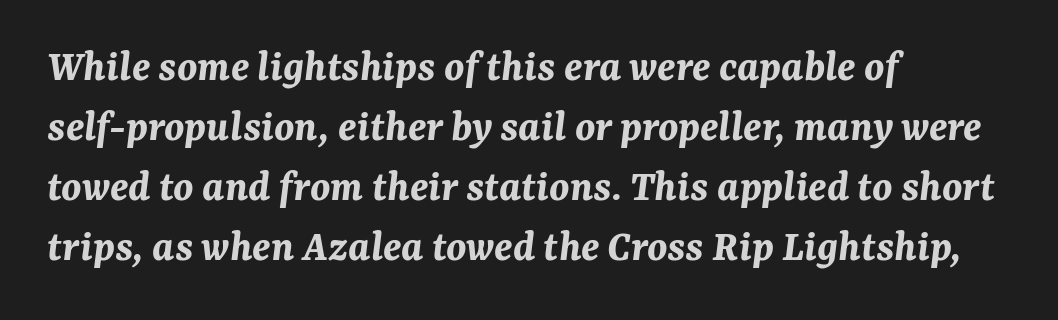
Q: Is the text bold? A: Yes.
Q: Is the text italic (slanted)? A: Yes, it leans right by about 7 degrees.
Q: Is the text underlined? A: No.
Q: How is the paragraph aligned? A: Left-aligned.
Q: Is the spacing between letters normal or unusually wide? A: Normal.
Q: Is the spacing between lines tight, normal or loose? A: Normal.
Q: Width (condensed, normal, or wide)? A: Normal.
Q: Stroke contrast? A: Medium.
Q: x-height? A: Medium.
Q: Monospaced? A: No.
